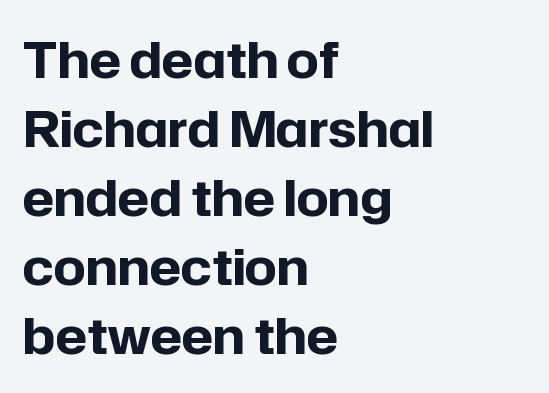
The image shows 50 px bold sans-serif type, upright; set left-aligned, normal line spacing (1.38x), normal letter spacing, not underlined; low stroke contrast and a medium x-height.
